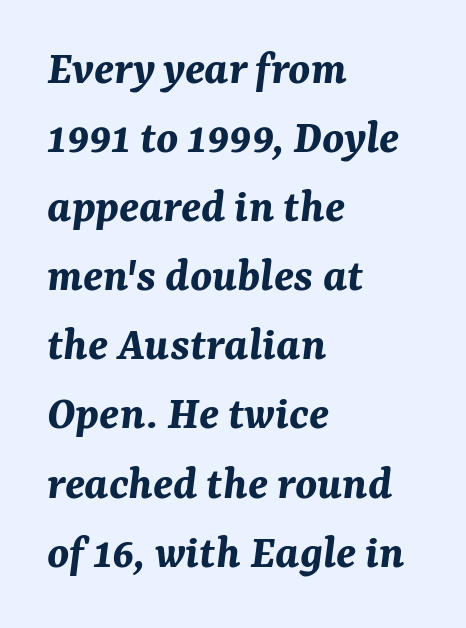
{"italic": "yes", "lean": "right", "slant_degrees": 7, "bold": "yes", "weight": "bold", "width": "normal", "stroke_contrast": "medium", "x_height": "medium", "monospaced": "no", "underline": "no", "align": "left", "line_spacing": "normal", "line_spacing_ratio": 1.41, "letter_spacing": "normal", "letter_spacing_em": 0.0, "glyph_px": 49}
